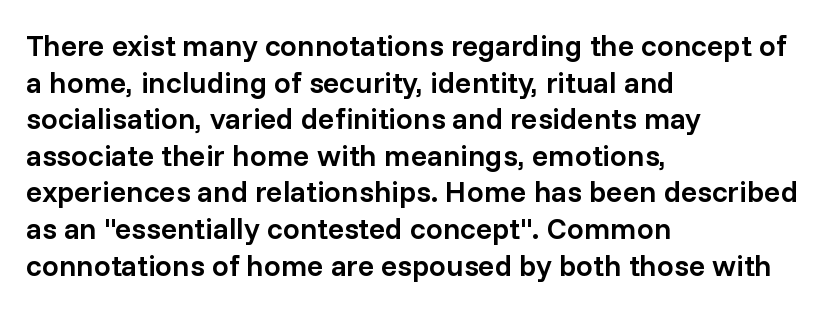
The image shows 30 px semibold sans-serif type, upright; set left-aligned, line spacing 1.22x, normal letter spacing, not underlined; low stroke contrast and a medium x-height.
